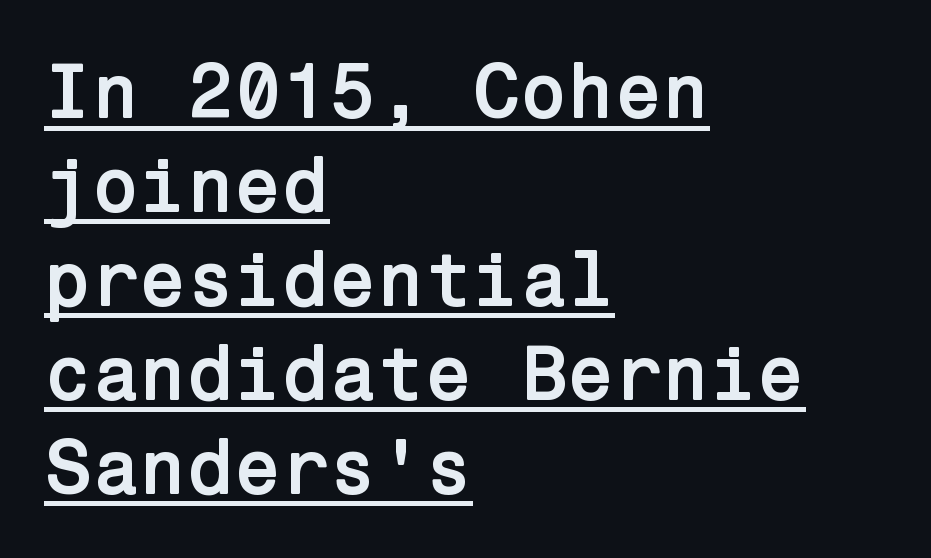
{"serif": "no", "italic": "no", "bold": "yes", "weight": "semibold", "width": "normal", "stroke_contrast": "low", "x_height": "medium", "underline": "yes", "align": "left", "line_spacing_ratio": 1.22, "letter_spacing": "normal", "letter_spacing_em": 0.0, "glyph_px": 77}
